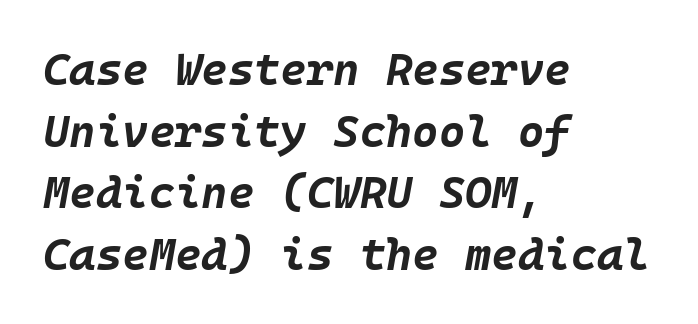
{"italic": "yes", "lean": "right", "slant_degrees": 10, "bold": "yes", "weight": "bold", "width": "normal", "stroke_contrast": "low", "x_height": "large", "underline": "no", "align": "left", "line_spacing": "normal", "line_spacing_ratio": 1.37, "letter_spacing": "normal", "letter_spacing_em": 0.0, "glyph_px": 45}
